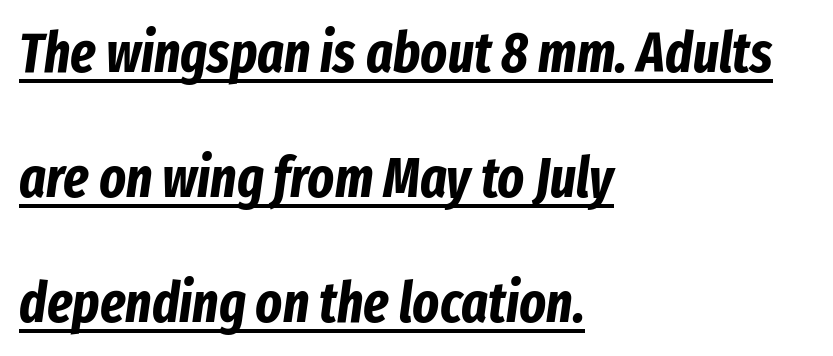
The image shows 56 px bold, condensed type, italic (leaning right); set left-aligned, loose line spacing (2.23x), normal letter spacing, underlined; low stroke contrast and a medium x-height.
